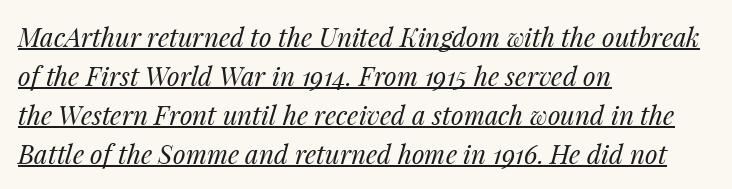
Q: Is the text bold? A: No.
Q: Is the text italic (slanted)? A: Yes, it leans right by about 14 degrees.
Q: Is the text underlined? A: Yes.
Q: How is the paragraph aligned? A: Left-aligned.
Q: Is the spacing between letters normal or unusually wide? A: Normal.
Q: Is the spacing between lines tight, normal or loose? A: Normal.
